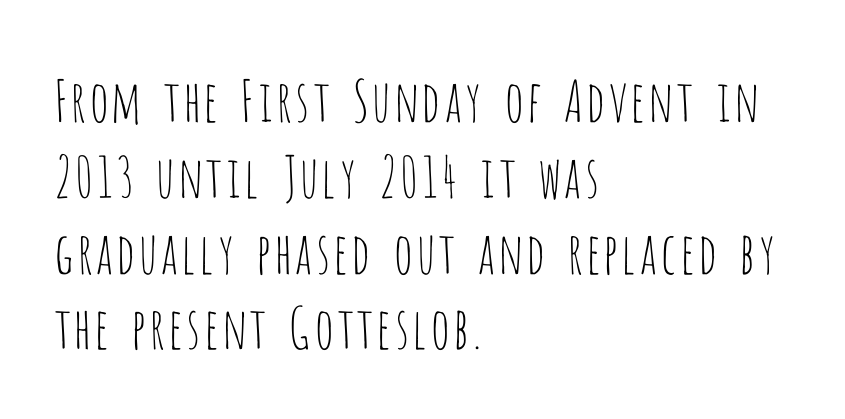
Q: Is the text bold? A: No.
Q: Is the text italic (slanted)? A: No, it is upright.
Q: Is the typeface a serif or a sans-serif typeface? A: Sans-serif.
Q: Is the text underlined? A: No.
Q: How is the paragraph aligned? A: Left-aligned.
Q: Is the spacing between letters normal or unusually wide? A: Normal.
Q: Is the spacing between lines tight, normal or loose? A: Normal.
Q: Width (condensed, normal, or wide)? A: Condensed.
Q: Stroke contrast? A: Low.
Q: x-height? A: Large.
Q: Monospaced? A: No.
